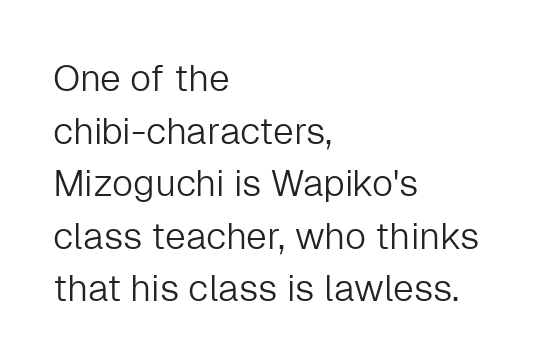
The image shows 37 px light sans-serif type, upright; set left-aligned, normal line spacing (1.42x), normal letter spacing, not underlined; low stroke contrast and a medium x-height.
